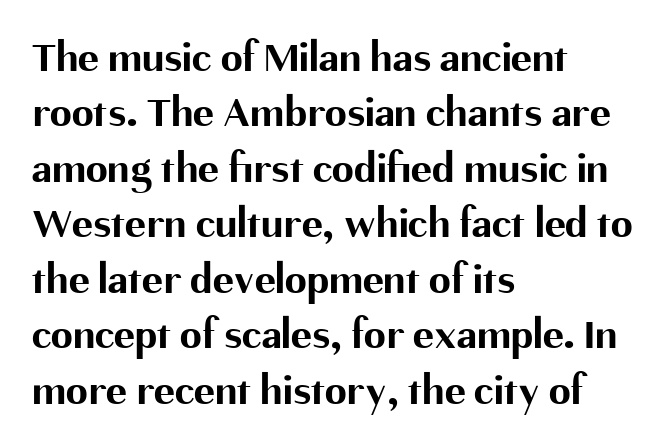
Q: Is the text bold? A: Yes.
Q: Is the text italic (slanted)? A: No, it is upright.
Q: Is the typeface a serif or a sans-serif typeface? A: Sans-serif.
Q: Is the text underlined? A: No.
Q: How is the paragraph aligned? A: Left-aligned.
Q: Is the spacing between letters normal or unusually wide? A: Normal.
Q: Is the spacing between lines tight, normal or loose? A: Normal.
Q: Width (condensed, normal, or wide)? A: Normal.
Q: Stroke contrast? A: Medium.
Q: x-height? A: Medium.
Q: Monospaced? A: No.
